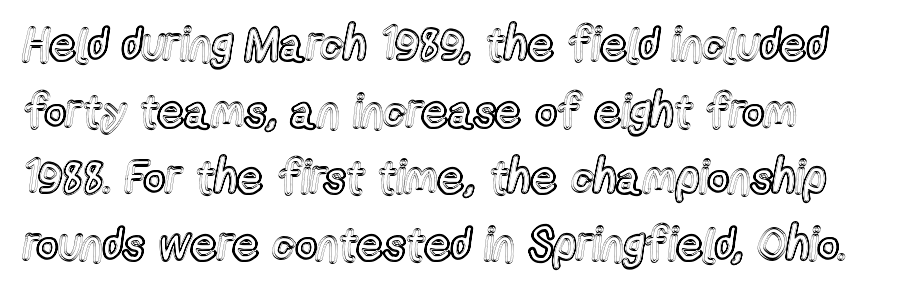
{"width": "condensed", "x_height": "medium", "monospaced": "no", "underline": "no", "align": "left", "line_spacing": "normal", "line_spacing_ratio": 1.45, "letter_spacing": "normal", "letter_spacing_em": 0.0, "glyph_px": 46}
